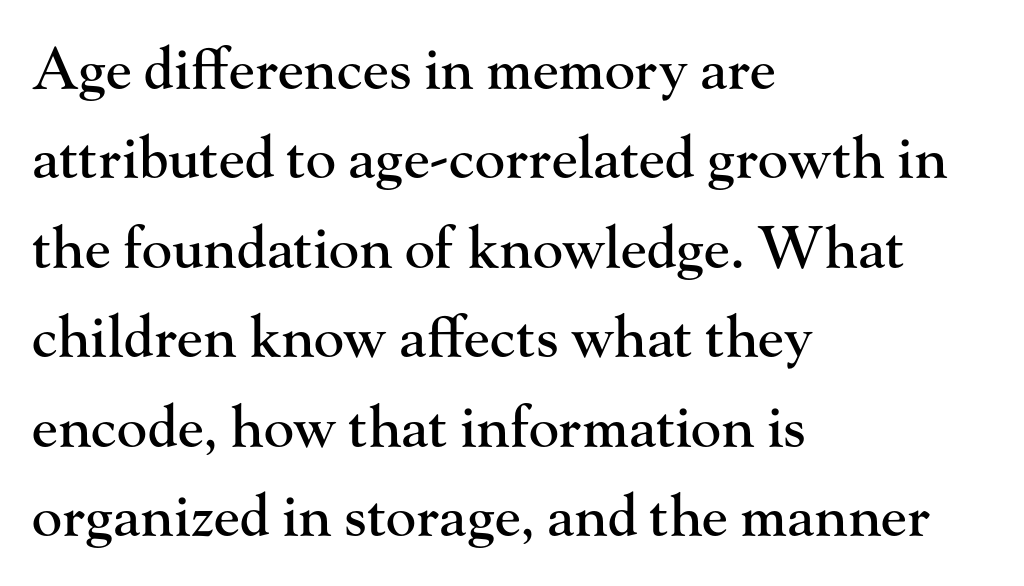
{"serif": "yes", "italic": "no", "width": "normal", "stroke_contrast": "high", "x_height": "small", "monospaced": "no", "underline": "no", "align": "left", "line_spacing": "normal", "line_spacing_ratio": 1.57, "letter_spacing": "normal", "letter_spacing_em": 0.0, "glyph_px": 57}
